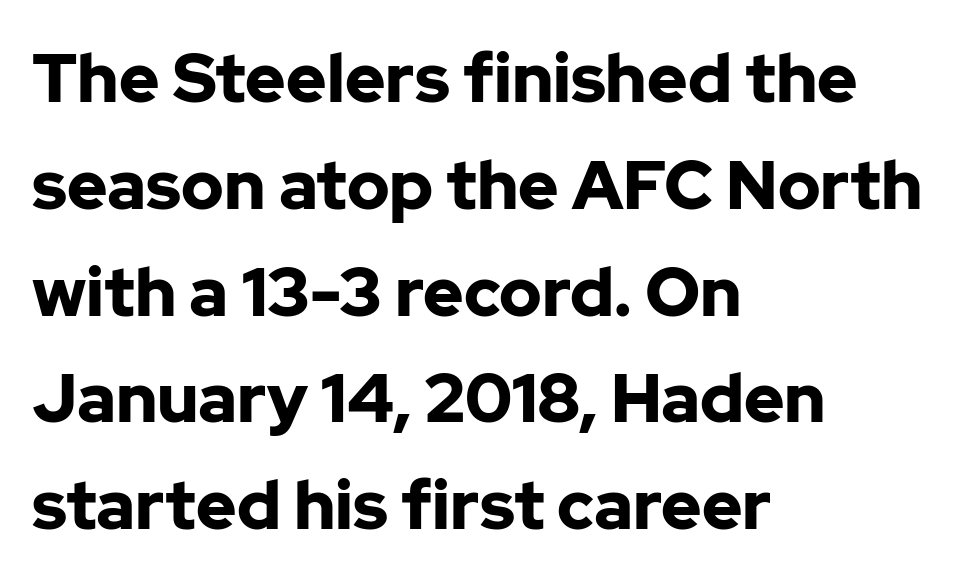
The image shows 68 px bold sans-serif type, upright; set left-aligned, normal line spacing (1.57x), normal letter spacing, not underlined; low stroke contrast and a medium x-height.
